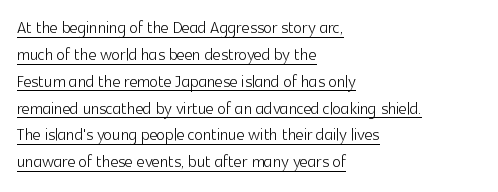
Q: Is the text bold? A: No.
Q: Is the text italic (slanted)? A: No, it is upright.
Q: Is the text underlined? A: Yes.
Q: How is the paragraph aligned? A: Left-aligned.
Q: Is the spacing between letters normal or unusually wide? A: Normal.
